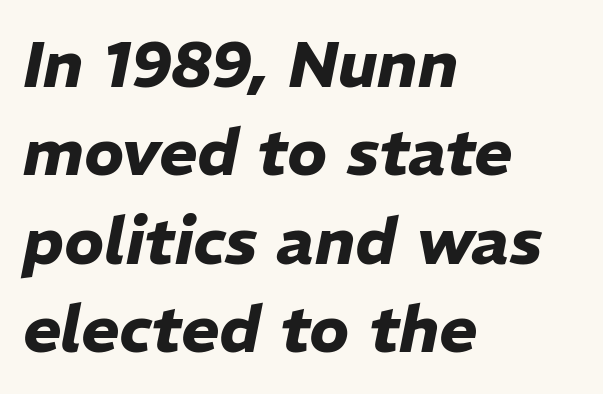
The image shows 65 px heavy type, italic (leaning right); set left-aligned, normal line spacing (1.36x), normal letter spacing, not underlined; low stroke contrast and a medium x-height.
